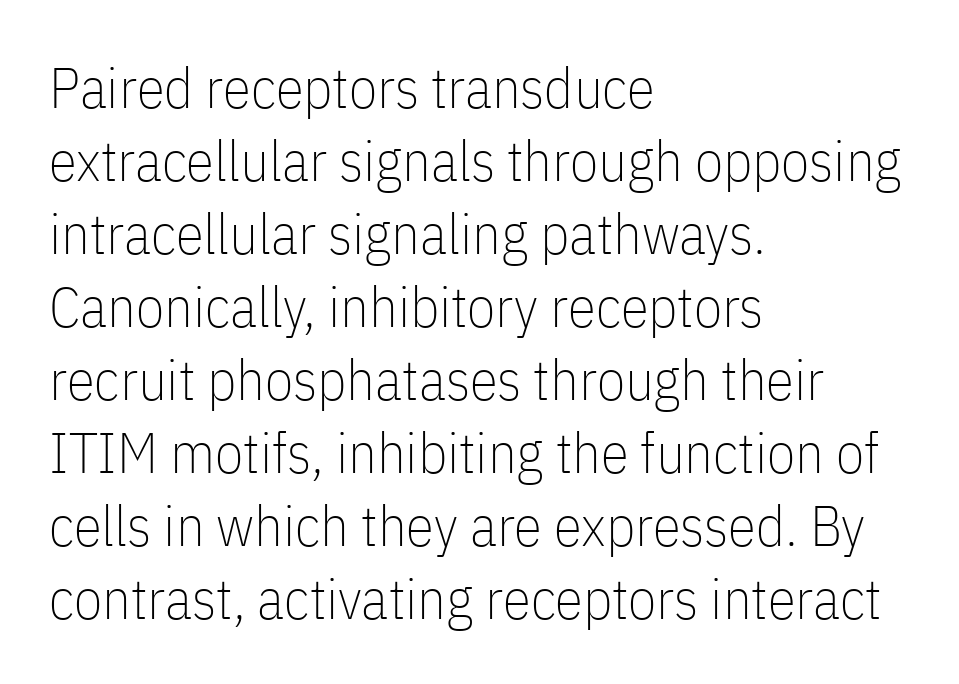
Q: Is the text bold? A: No.
Q: Is the text italic (slanted)? A: No, it is upright.
Q: Is the typeface a serif or a sans-serif typeface? A: Sans-serif.
Q: Is the text underlined? A: No.
Q: How is the paragraph aligned? A: Left-aligned.
Q: Is the spacing between letters normal or unusually wide? A: Normal.
Q: Is the spacing between lines tight, normal or loose? A: Normal.
Q: Width (condensed, normal, or wide)? A: Condensed.
Q: Stroke contrast? A: Low.
Q: x-height? A: Medium.
Q: Monospaced? A: No.
